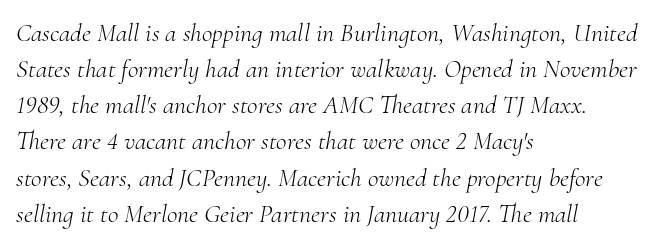
The image shows 26 px text type, italic (leaning right); set left-aligned, normal line spacing (1.39x), normal letter spacing, not underlined.
